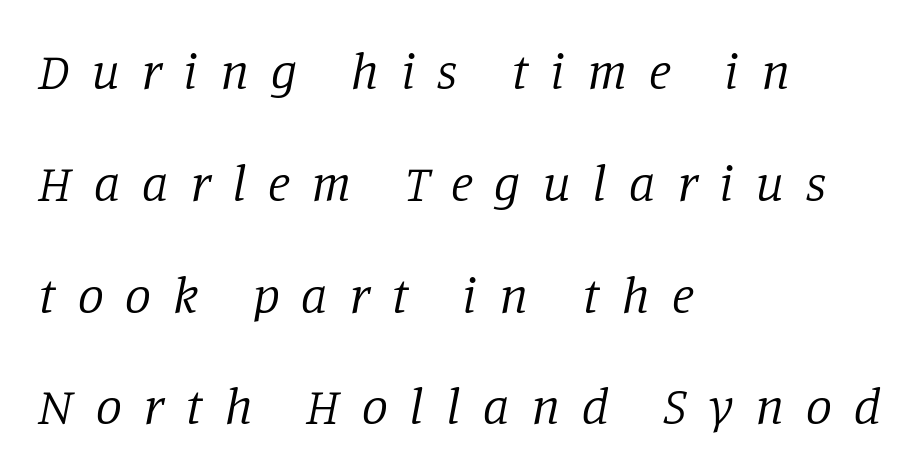
{"serif": "yes", "italic": "yes", "lean": "right", "slant_degrees": 11, "bold": "no", "weight": "regular", "width": "normal", "stroke_contrast": "low", "x_height": "large", "monospaced": "no", "underline": "no", "align": "left", "line_spacing": "loose", "line_spacing_ratio": 2.15, "letter_spacing": "wide", "letter_spacing_em": 0.42, "glyph_px": 52}
